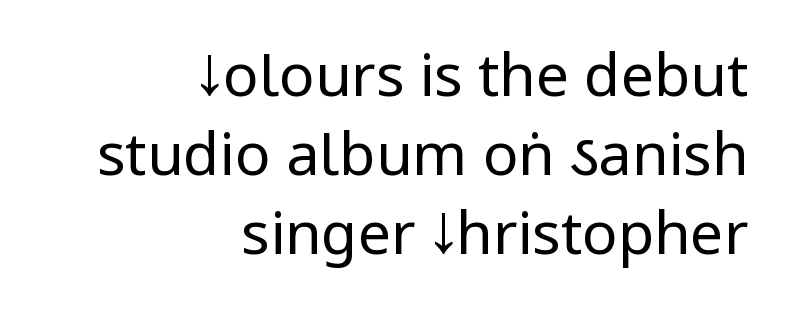
The image shows 59 px regular-weight, condensed sans-serif type, upright; set right-aligned, normal line spacing (1.34x), normal letter spacing, not underlined; low stroke contrast.
